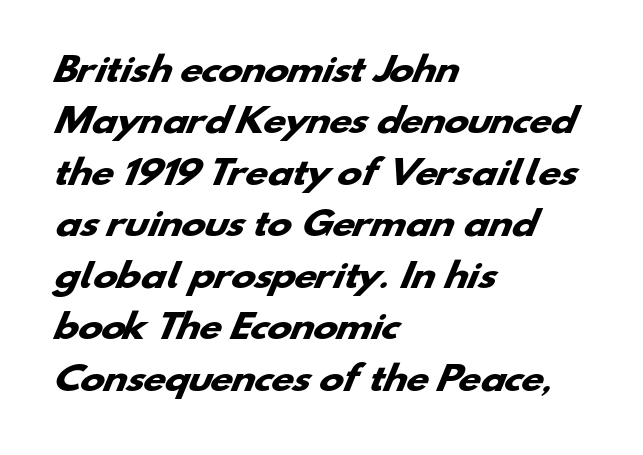
The image shows 33 px heavy, wide sans-serif type; set left-aligned, normal line spacing (1.56x), normal letter spacing, not underlined; low stroke contrast and a small x-height.
